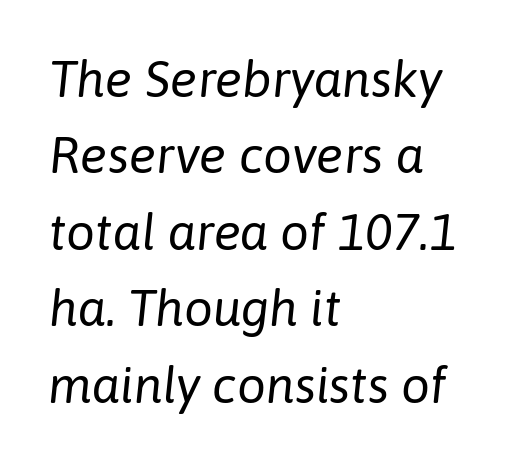
Where is the straight margin? On the left. Quick note: interline space is typical. Anything drawn beneath the words? Only blank space. Does the lettering tilt? It does — this is italic.
